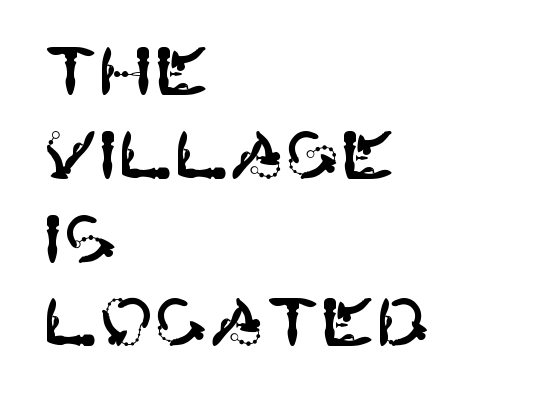
Q: Is the text italic (slanted)? A: No, it is upright.
Q: Is the typeface a serif or a sans-serif typeface? A: Sans-serif.
Q: Is the text underlined? A: No.
Q: How is the paragraph aligned? A: Left-aligned.
Q: Is the spacing between letters normal or unusually wide? A: Normal.
Q: Is the spacing between lines tight, normal or loose? A: Normal.
Q: Width (condensed, normal, or wide)? A: Normal.
Q: Stroke contrast? A: High.
Q: x-height? A: Large.
